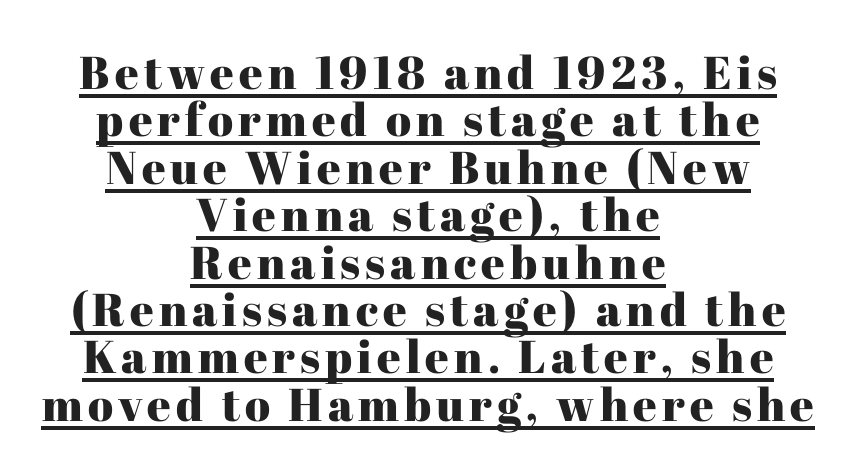
{"serif": "yes", "italic": "no", "width": "normal", "stroke_contrast": "high", "x_height": "medium", "monospaced": "no", "underline": "yes", "align": "center", "line_spacing": "tight", "line_spacing_ratio": 1.03, "glyph_px": 46}
